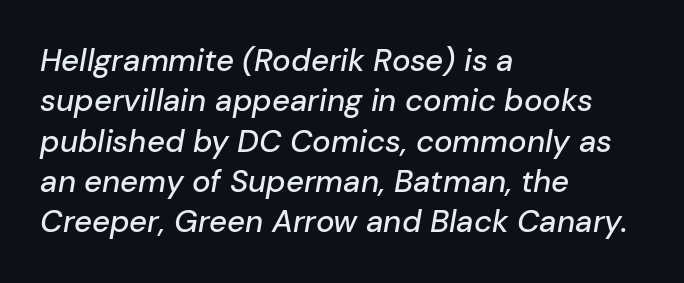
{"italic": "yes", "lean": "right", "slant_degrees": 10, "width": "normal", "stroke_contrast": "low", "x_height": "medium", "monospaced": "no", "underline": "no", "align": "left", "line_spacing": "normal", "line_spacing_ratio": 1.3, "letter_spacing": "normal", "letter_spacing_em": 0.0, "glyph_px": 31}
